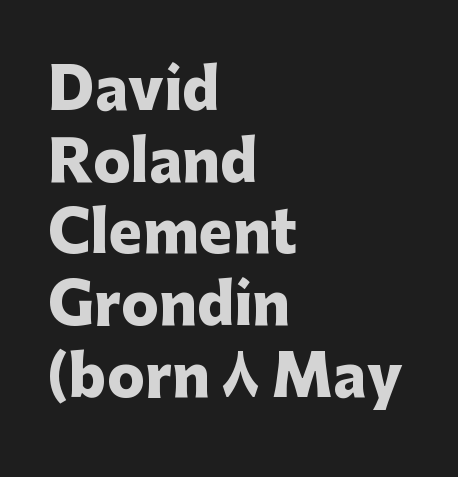
Short and long lines alike share a common starting point at left. Unmarked baselines from the first word to the last. The type family on display is of the sans-serif kind. Unlike italic type, these characters show no tilt at all.
